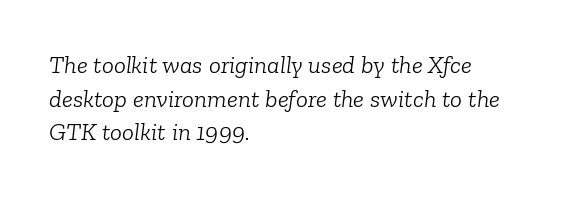
Q: Is the text bold? A: No.
Q: Is the text italic (slanted)? A: Yes, it leans right by about 6 degrees.
Q: Is the text underlined? A: No.
Q: How is the paragraph aligned? A: Left-aligned.
Q: Is the spacing between letters normal or unusually wide? A: Normal.
Q: Is the spacing between lines tight, normal or loose? A: Normal.
